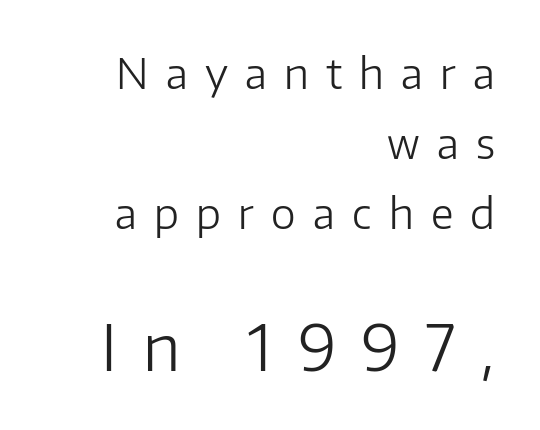
Q: Is the text bold? A: No.
Q: Is the text italic (slanted)? A: No, it is upright.
Q: Is the typeface a serif or a sans-serif typeface? A: Sans-serif.
Q: Is the text underlined? A: No.
Q: How is the paragraph aligned? A: Right-aligned.
Q: Is the spacing between letters normal or unusually wide? A: Unusually wide.
Q: Is the spacing between lines tight, normal or loose? A: Normal.
Q: Which block of text is set in a larger size, the first (top) or the second (bottom)? A: The second (bottom) one.
Q: Width (condensed, normal, or wide)? A: Normal.
Q: Stroke contrast? A: Low.
Q: x-height? A: Medium.
Q: Monospaced? A: No.
